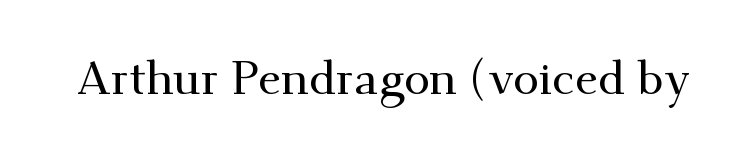
The image shows 47 px serif type, upright; set normal letter spacing, not underlined; medium stroke contrast and a small x-height.
